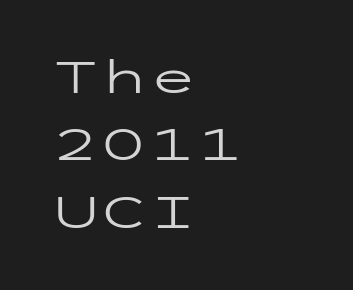
The ragged edge is on the right, which tells us the setting is flush left. Upright lettering throughout. Descenders are the only things crossing below the line. Nobody touched the tracking dial on this one. Line spacing here is normal.
